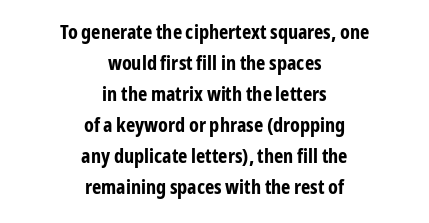
Q: Is the text bold? A: Yes.
Q: Is the text italic (slanted)? A: No, it is upright.
Q: Is the text underlined? A: No.
Q: How is the paragraph aligned? A: Centered.
Q: Is the spacing between letters normal or unusually wide? A: Normal.
Q: Is the spacing between lines tight, normal or loose? A: Normal.
